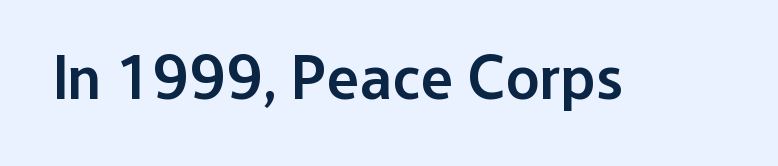
The passage shown is typed in a proportional face where columns would drift. Decoration check: the copy has no underline. Tracking here is standard; glyphs follow each other at the usual distance. Serif or sans? Sans — the stroke terminals are bare.
